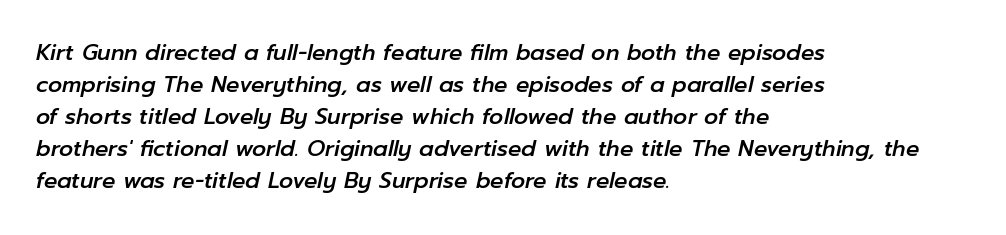
Q: Is the text italic (slanted)? A: Yes, it leans right by about 12 degrees.
Q: Is the text underlined? A: No.
Q: How is the paragraph aligned? A: Left-aligned.
Q: Is the spacing between letters normal or unusually wide? A: Normal.
Q: Is the spacing between lines tight, normal or loose? A: Normal.
